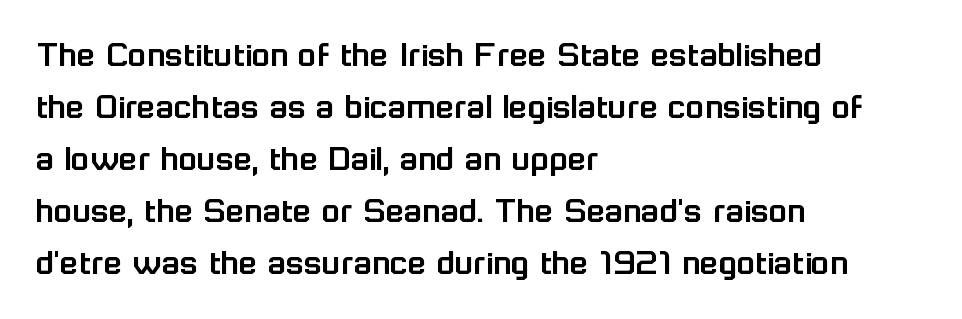
These lines sit exactly where default settings would place them. No feet cap the strokes, marking this as sans-serif type. Is there any slant? The stems are plumb. Think of a printed novel: that variable character pitch is what you see here. Students, note that the glyphs here touch the page at normal intervals. All the whitespace from short lines collects on the right.
